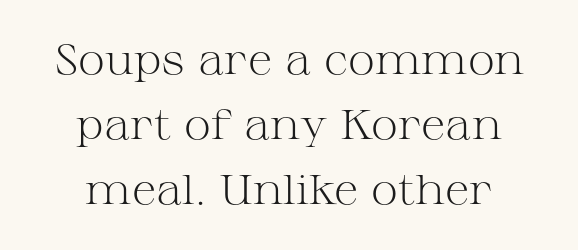
{"serif": "yes", "italic": "no", "bold": "no", "weight": "light", "width": "wide", "stroke_contrast": "medium", "x_height": "medium", "monospaced": "no", "underline": "no", "align": "center", "line_spacing": "normal", "line_spacing_ratio": 1.58, "letter_spacing": "normal", "letter_spacing_em": 0.0, "glyph_px": 41}
